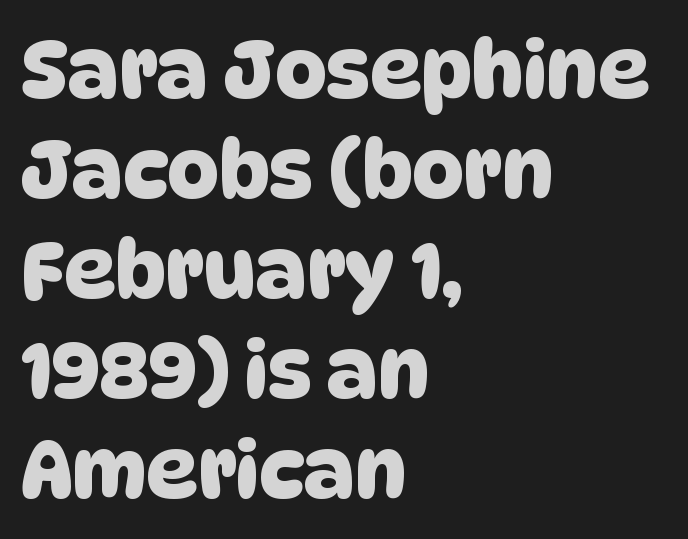
Q: Is the typeface a serif or a sans-serif typeface? A: Sans-serif.
Q: Is the text underlined? A: No.
Q: How is the paragraph aligned? A: Left-aligned.
Q: Is the spacing between letters normal or unusually wide? A: Normal.
Q: Is the spacing between lines tight, normal or loose? A: Normal.
Q: Width (condensed, normal, or wide)? A: Normal.
Q: Stroke contrast? A: Low.
Q: x-height? A: Large.
Q: Monospaced? A: No.
